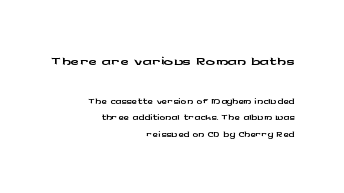
{"italic": "no", "underline": "no", "align": "right", "line_spacing": "tight", "line_spacing_ratio": 1.1, "letter_spacing": "normal", "letter_spacing_em": 0.0, "larger_block": "first", "size_ratio": 1.53, "glyph_px": 23}
